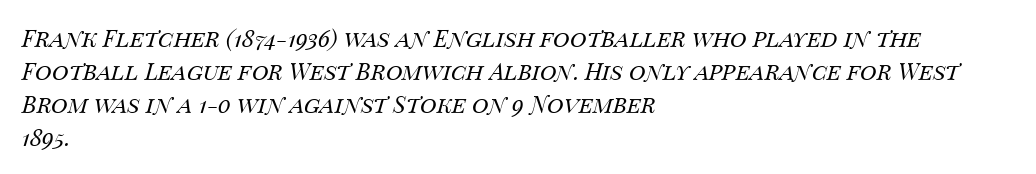
{"italic": "yes", "lean": "right", "slant_degrees": 14, "bold": "no", "underline": "no", "align": "left", "line_spacing": "normal", "line_spacing_ratio": 1.43, "letter_spacing": "normal", "letter_spacing_em": 0.0, "glyph_px": 23}
